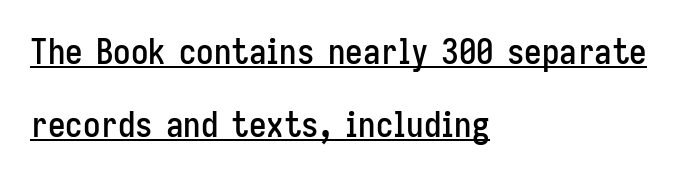
Does the leading feel generous? Absolutely, it's lavish. These lines are composed in type without serifs. When letters stand straight like this, we call the style roman or upright. The tracking reads as untouched default to a designer's eye. The rendering uses natural spacing where letterforms have individual widths. Notice how the passage keeps a crisp vertical edge on the left only.
